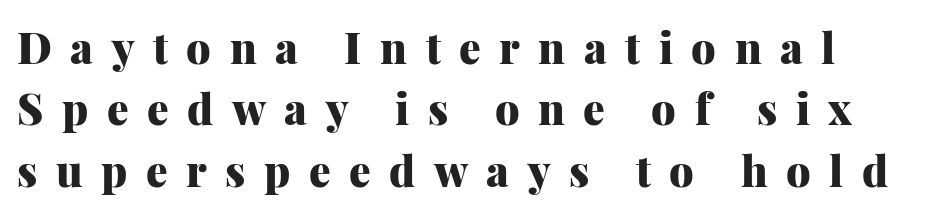
{"serif": "yes", "italic": "no", "bold": "yes", "weight": "heavy", "width": "normal", "stroke_contrast": "medium", "x_height": "medium", "monospaced": "no", "underline": "no", "line_spacing": "normal", "line_spacing_ratio": 1.43, "letter_spacing": "wide", "letter_spacing_em": 0.43, "glyph_px": 43}
